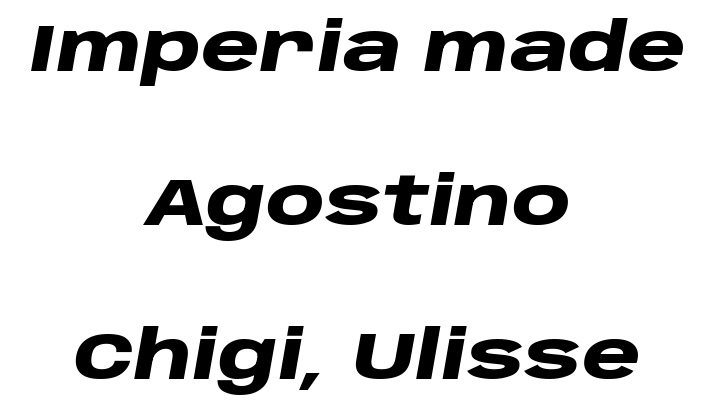
No word sits above an underline. Compared with a flush-left layout, this one balances lines on the center instead. Each letter keeps its own natural width here, so spacing adapts to shape. Summary of vertical rhythm: relaxed, with wide interline spacing. I'd describe the lettering as bold — thick and assertive.
